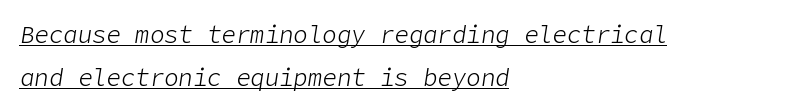
The image shows 24 px text type, italic (leaning right); set left-aligned, line spacing 1.78x, normal letter spacing, underlined.
